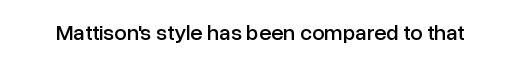
Tall strokes in this sample are plumb rather than angled. Short note: letters normally spaced. Lines of text with bare space underneath.
